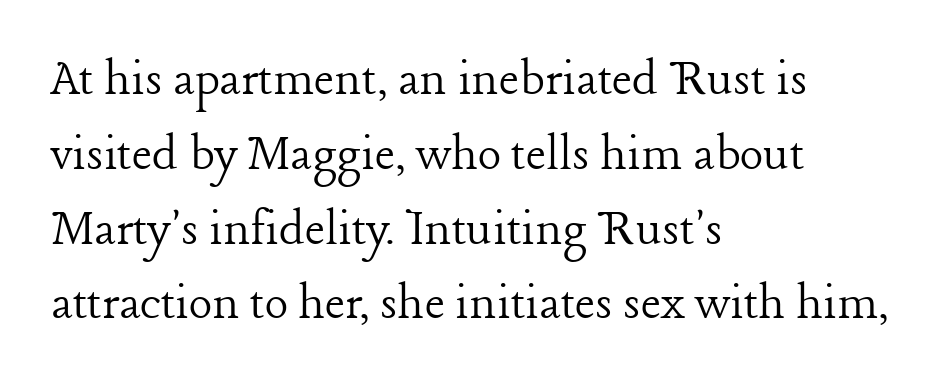
Q: Is the text bold? A: No.
Q: Is the text italic (slanted)? A: No, it is upright.
Q: Is the typeface a serif or a sans-serif typeface? A: Serif.
Q: Is the text underlined? A: No.
Q: How is the paragraph aligned? A: Left-aligned.
Q: Is the spacing between letters normal or unusually wide? A: Normal.
Q: Is the spacing between lines tight, normal or loose? A: Normal.
Q: Width (condensed, normal, or wide)? A: Normal.
Q: Stroke contrast? A: Low.
Q: x-height? A: Medium.
Q: Monospaced? A: No.
